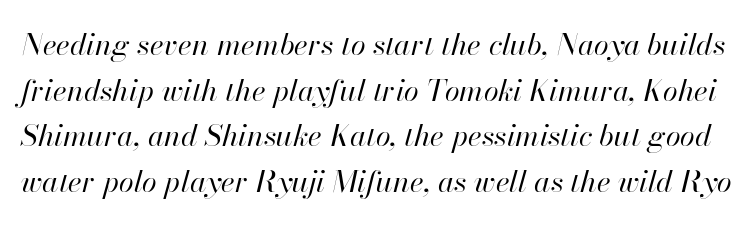
Each new line begins a customary step beneath the previous one. Slanted lettering throughout. The font sits on the lighter half of the weight spectrum, regular included. Glance below the letters and you will spot only blank space. How are the letters spaced? Ordinarily, with no added tracking.
